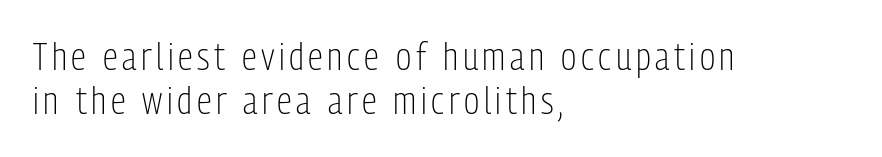
Q: Is the text bold? A: No.
Q: Is the text italic (slanted)? A: No, it is upright.
Q: Is the typeface a serif or a sans-serif typeface? A: Sans-serif.
Q: Is the text underlined? A: No.
Q: How is the paragraph aligned? A: Left-aligned.
Q: Width (condensed, normal, or wide)? A: Condensed.
Q: Stroke contrast? A: Low.
Q: x-height? A: Medium.
Q: Monospaced? A: No.
